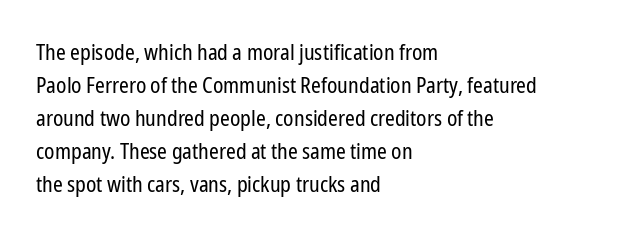
In terms of leading, this rendering sits right in the middle. Quick note: not italic, upright. Stems here are at most as thick as an everyday book face. Letter spacing: default.
